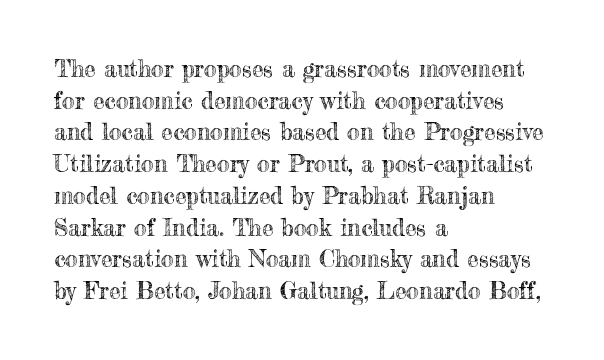
The image shows 23 px text type, upright; set left-aligned, normal line spacing (1.38x), normal letter spacing, not underlined.
